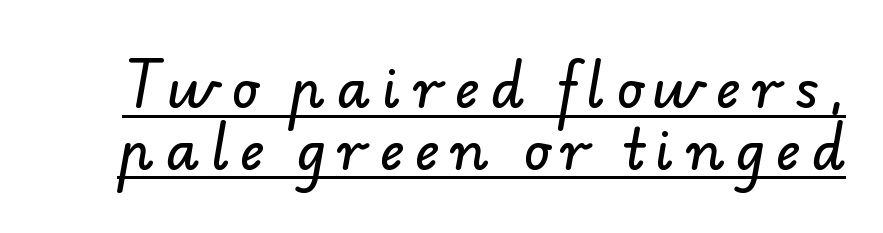
Looks like regular typesetting: each glyph gets only the width it needs. This is underlined copy, the kind a proofreader might mark for attention. The type is letterspaced generously, with wide tracking. A sans-serif font was chosen for this passage. Compared with typical paragraphs, the rows here are closer together.
